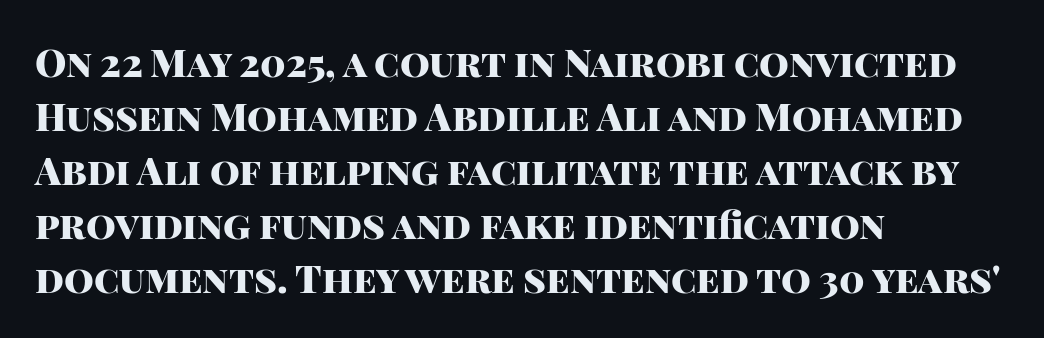
Q: Is the text bold? A: Yes.
Q: Is the text italic (slanted)? A: No, it is upright.
Q: Is the typeface a serif or a sans-serif typeface? A: Sans-serif.
Q: Is the text underlined? A: No.
Q: How is the paragraph aligned? A: Left-aligned.
Q: Is the spacing between letters normal or unusually wide? A: Normal.
Q: Is the spacing between lines tight, normal or loose? A: Normal.
Q: Width (condensed, normal, or wide)? A: Normal.
Q: Stroke contrast? A: High.
Q: x-height? A: Large.
Q: Monospaced? A: No.
